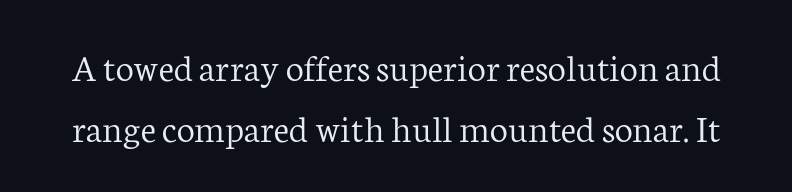
The image shows 40 px light serif type, upright; set normal line spacing (1.53x), normal letter spacing, not underlined; low stroke contrast and a medium x-height.
